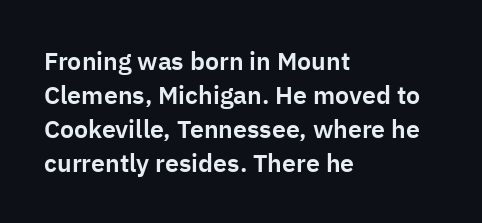
{"italic": "no", "underline": "no", "align": "left", "line_spacing": "normal", "line_spacing_ratio": 1.36, "letter_spacing": "normal", "letter_spacing_em": 0.0, "glyph_px": 25}
